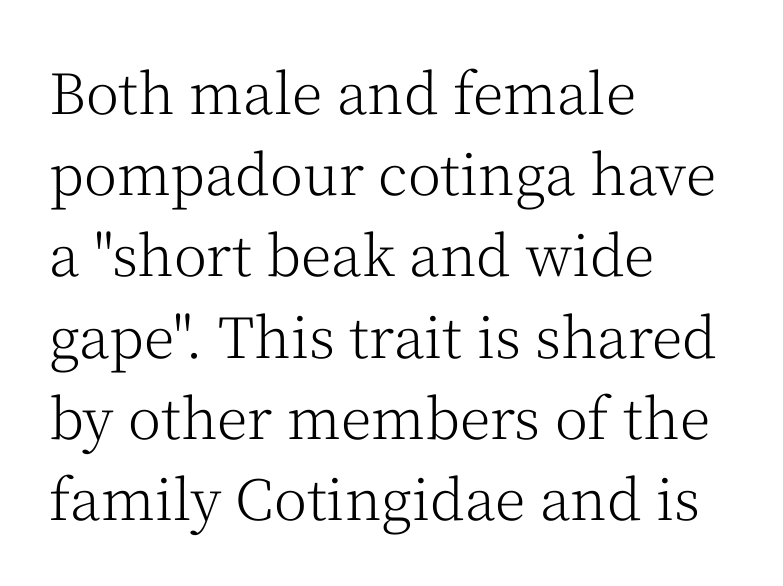
Q: Is the text bold? A: No.
Q: Is the text italic (slanted)? A: No, it is upright.
Q: Is the typeface a serif or a sans-serif typeface? A: Serif.
Q: Is the text underlined? A: No.
Q: How is the paragraph aligned? A: Left-aligned.
Q: Is the spacing between letters normal or unusually wide? A: Normal.
Q: Is the spacing between lines tight, normal or loose? A: Normal.
Q: Width (condensed, normal, or wide)? A: Normal.
Q: Stroke contrast? A: Medium.
Q: x-height? A: Medium.
Q: Monospaced? A: No.
